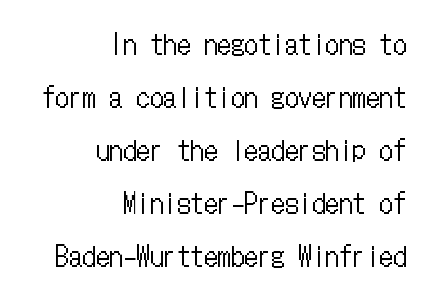
Q: Is the text bold? A: No.
Q: Is the text italic (slanted)? A: No, it is upright.
Q: Is the text underlined? A: No.
Q: How is the paragraph aligned? A: Right-aligned.
Q: Is the spacing between letters normal or unusually wide? A: Normal.
Q: Is the spacing between lines tight, normal or loose? A: Loose.
